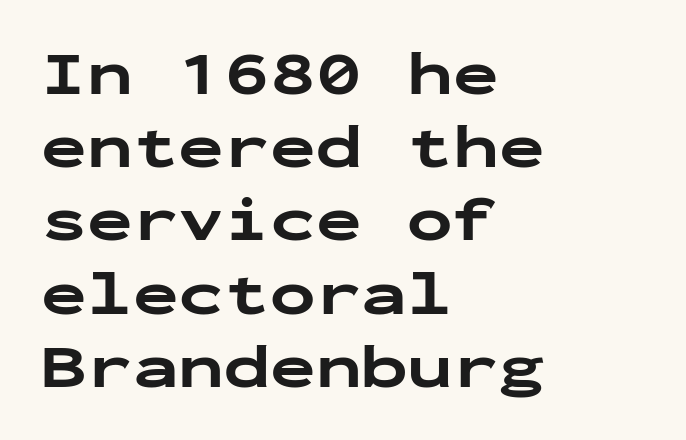
{"serif": "no", "italic": "no", "bold": "yes", "weight": "bold", "width": "wide", "stroke_contrast": "low", "x_height": "medium", "monospaced": "yes", "underline": "no", "align": "left", "line_spacing_ratio": 1.2, "letter_spacing": "normal", "letter_spacing_em": 0.0, "glyph_px": 61}
